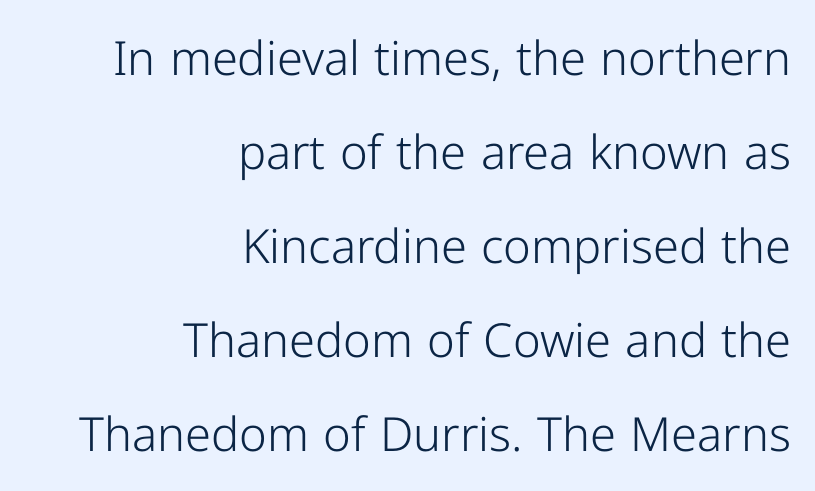
{"serif": "no", "italic": "no", "bold": "no", "weight": "light", "width": "normal", "stroke_contrast": "low", "x_height": "medium", "monospaced": "no", "underline": "no", "align": "right", "line_spacing": "loose", "line_spacing_ratio": 2.0, "letter_spacing": "normal", "letter_spacing_em": 0.0, "glyph_px": 47}
